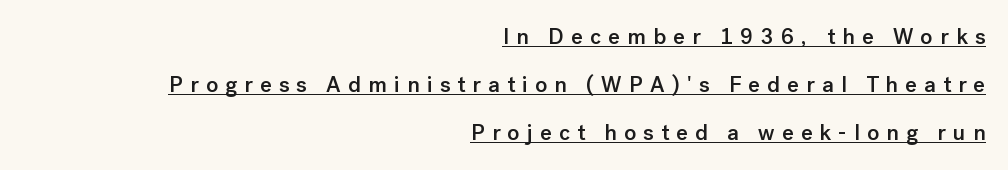
A semibold gives these letters moderate extra thickness, short of bold. Every stem runs plumb, perpendicular to the baseline. Quick note: underline on. A flush-right, rag-left setting is used for this passage. The line texture is sparse and dotted thanks to wide tracking.
